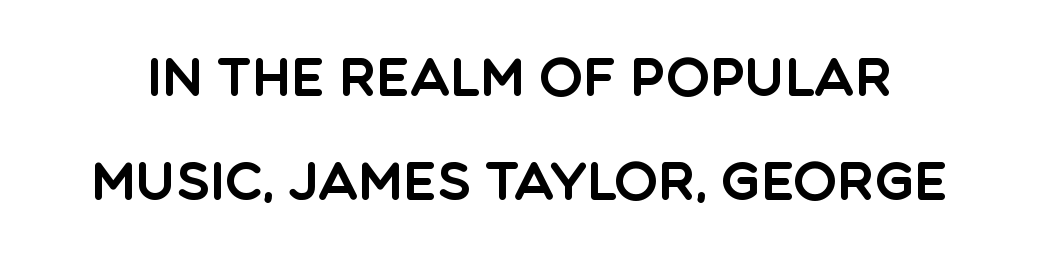
The image shows 52 px sans-serif type, upright; set loose line spacing (2.0x), normal letter spacing, not underlined; a large x-height.
